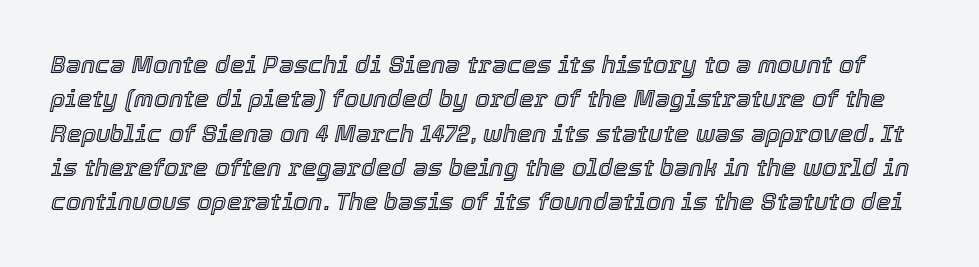
Designer's note — italics engaged. Whoever set this chose a conventional vertical rhythm. The passage shown has conventional tracking throughout. The string is rendered with underlining switched off.
